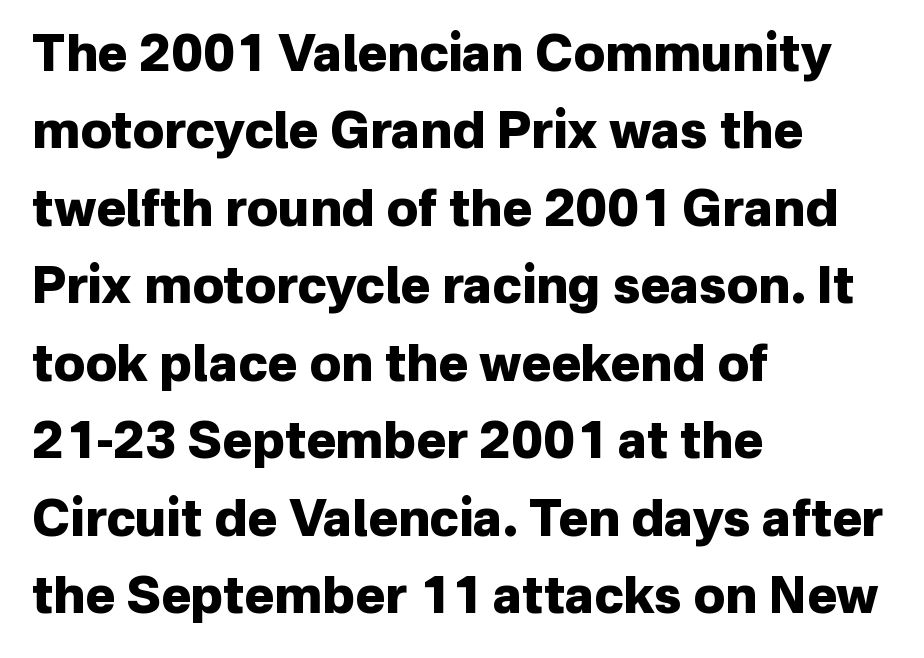
Q: Is the text bold? A: Yes.
Q: Is the text italic (slanted)? A: No, it is upright.
Q: Is the typeface a serif or a sans-serif typeface? A: Sans-serif.
Q: Is the text underlined? A: No.
Q: How is the paragraph aligned? A: Left-aligned.
Q: Is the spacing between letters normal or unusually wide? A: Normal.
Q: Is the spacing between lines tight, normal or loose? A: Normal.
Q: Width (condensed, normal, or wide)? A: Normal.
Q: Stroke contrast? A: Low.
Q: x-height? A: Medium.
Q: Monospaced? A: No.
